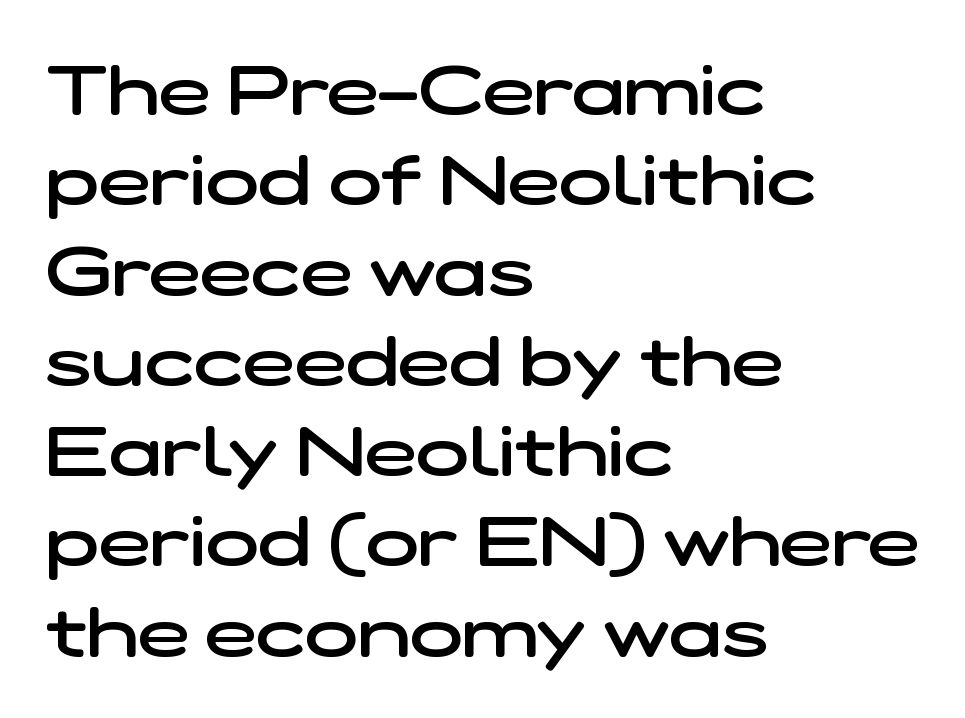
Q: Is the text bold? A: Semi-bold.
Q: Is the typeface a serif or a sans-serif typeface? A: Sans-serif.
Q: Is the text underlined? A: No.
Q: How is the paragraph aligned? A: Left-aligned.
Q: Is the spacing between letters normal or unusually wide? A: Normal.
Q: Is the spacing between lines tight, normal or loose? A: Normal.
Q: Width (condensed, normal, or wide)? A: Wide.
Q: Stroke contrast? A: Low.
Q: x-height? A: Medium.
Q: Monospaced? A: No.
